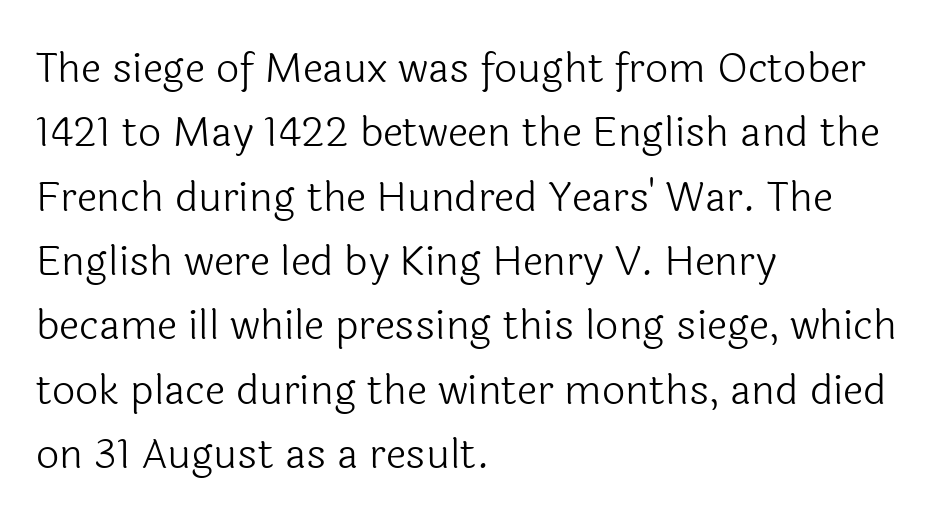
Q: Is the text bold? A: No.
Q: Is the text italic (slanted)? A: No, it is upright.
Q: Is the typeface a serif or a sans-serif typeface? A: Sans-serif.
Q: Is the text underlined? A: No.
Q: How is the paragraph aligned? A: Left-aligned.
Q: Is the spacing between letters normal or unusually wide? A: Normal.
Q: Is the spacing between lines tight, normal or loose? A: Normal.
Q: Width (condensed, normal, or wide)? A: Normal.
Q: x-height? A: Medium.
Q: Monospaced? A: No.
